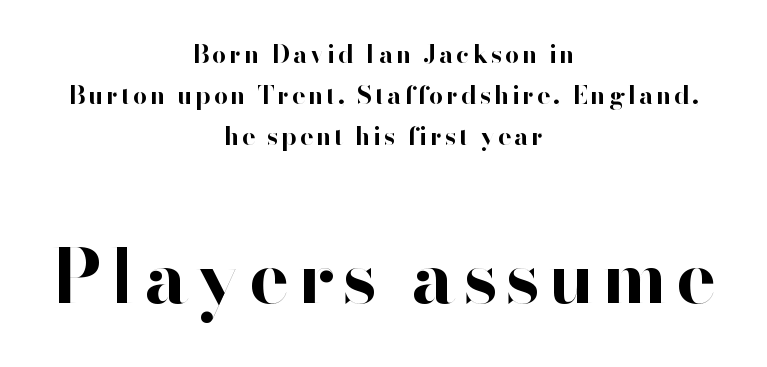
Q: Is the text bold? A: Yes.
Q: Is the text italic (slanted)? A: No, it is upright.
Q: Is the typeface a serif or a sans-serif typeface? A: Sans-serif.
Q: Is the text underlined? A: No.
Q: How is the paragraph aligned? A: Centered.
Q: Is the spacing between lines tight, normal or loose? A: Normal.
Q: Which block of text is set in a larger size, the first (top) or the second (bottom)? A: The second (bottom) one.
Q: Width (condensed, normal, or wide)? A: Normal.
Q: Stroke contrast? A: High.
Q: x-height? A: Small.
Q: Monospaced? A: No.
